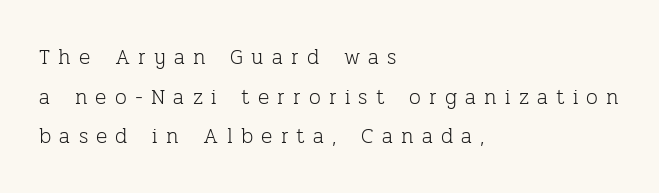
The image shows 21 px text type, upright; set left-aligned, line spacing 1.89x, unusually wide letter spacing (+0.39 em), not underlined.
